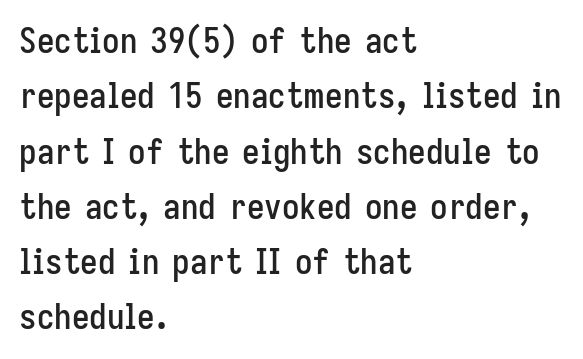
In terms of leading, this rendering sits right in the middle. A roman cut, with each character standing at attention. The space beneath each line is pristine and unruled. This rendering uses left alignment, leaving the right contour irregular. Tracking here is standard; glyphs follow each other at the usual distance. Check where the strokes stop: nothing finishes them off — pure sans.
